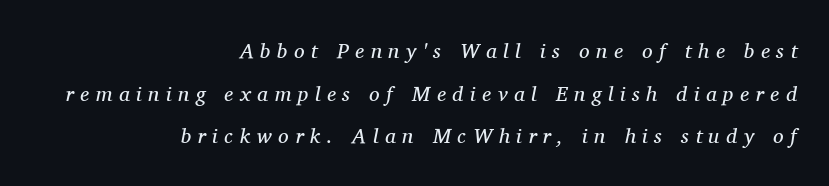
The image shows 21 px text type, italic (leaning right); set right-aligned, loose line spacing (2.03x), unusually wide letter spacing (+0.31 em), not underlined.
